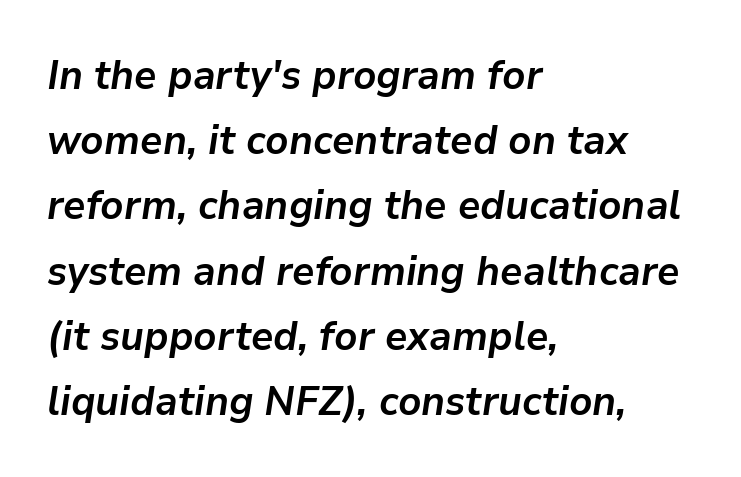
Bare-footed words on every line. Slanted lettering throughout. In terms of leading, this rendering sits right in the middle. Honestly, the letter spacing is just normal — you wouldn't notice it.
